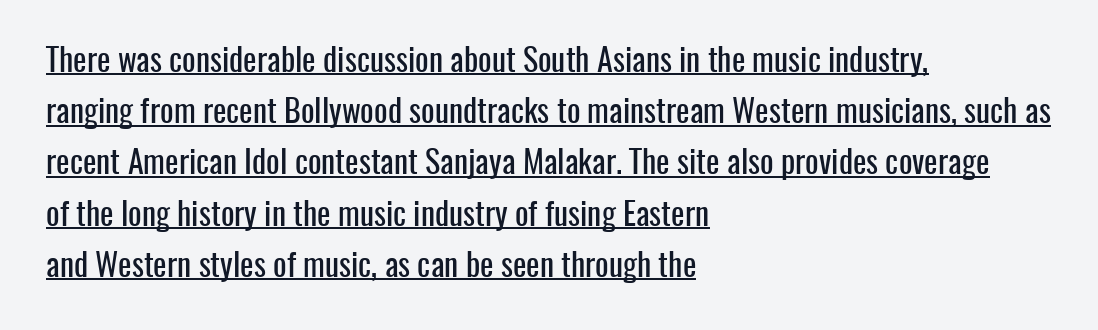
Q: Is the text italic (slanted)? A: No, it is upright.
Q: Is the typeface a serif or a sans-serif typeface? A: Sans-serif.
Q: Is the text underlined? A: Yes.
Q: How is the paragraph aligned? A: Left-aligned.
Q: Is the spacing between letters normal or unusually wide? A: Normal.
Q: Is the spacing between lines tight, normal or loose? A: Normal.
Q: Width (condensed, normal, or wide)? A: Condensed.
Q: Stroke contrast? A: Low.
Q: x-height? A: Medium.
Q: Monospaced? A: No.
